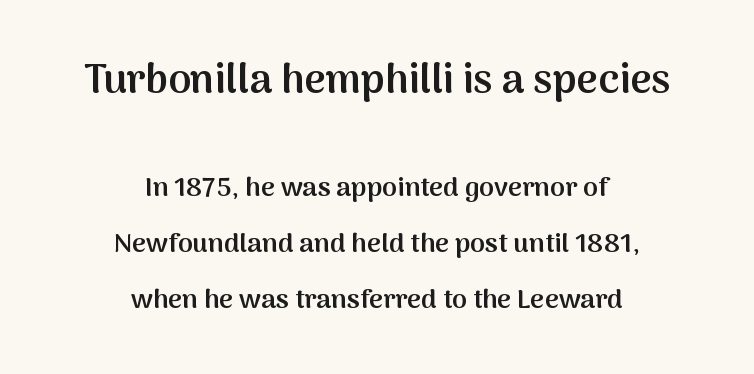
{"serif": "no", "italic": "no", "bold": "semi", "weight": "semibold", "width": "normal", "stroke_contrast": "medium", "x_height": "medium", "monospaced": "no", "underline": "no", "align": "center", "line_spacing": "loose", "line_spacing_ratio": 2.08, "letter_spacing": "normal", "letter_spacing_em": 0.0, "larger_block": "first", "size_ratio": 1.52, "glyph_px": 41}
